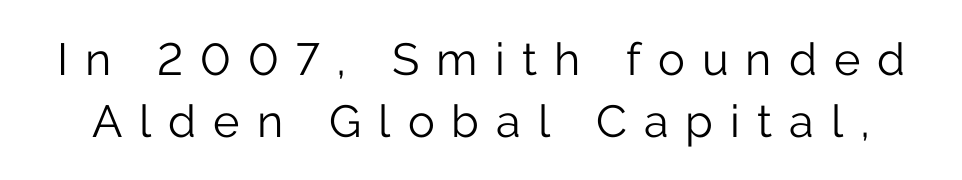
Looks like regular typesetting: each glyph gets only the width it needs. No word sits above an underline. Posture: upright roman. No heavy texture on the line: the type isn't bold. Summary of vertical rhythm: regular, with standard interline spacing. This rendering employs a face without finishing strokes, i.e., a sans-serif.
